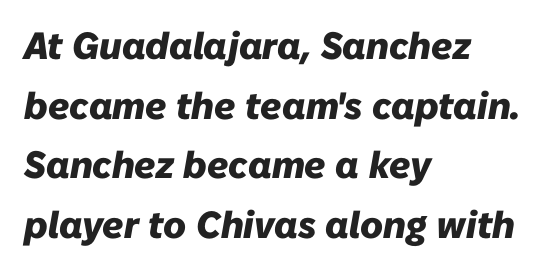
Q: Is the text bold? A: Yes.
Q: Is the text italic (slanted)? A: Yes, it leans right by about 10 degrees.
Q: Is the text underlined? A: No.
Q: How is the paragraph aligned? A: Left-aligned.
Q: Is the spacing between letters normal or unusually wide? A: Normal.
Q: Is the spacing between lines tight, normal or loose? A: Normal.
Q: Width (condensed, normal, or wide)? A: Normal.
Q: Stroke contrast? A: Low.
Q: x-height? A: Medium.
Q: Monospaced? A: No.
